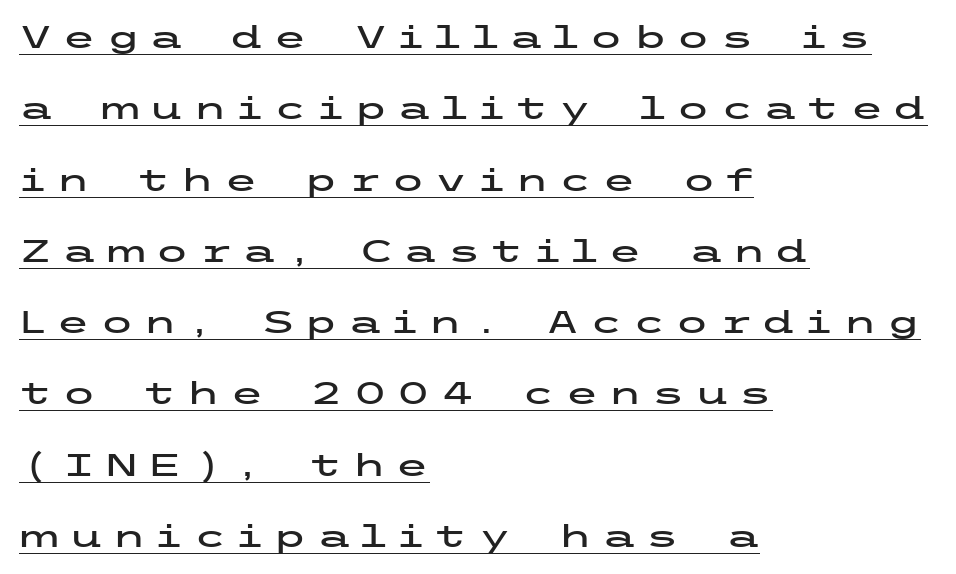
{"serif": "no", "italic": "no", "width": "wide", "stroke_contrast": "low", "x_height": "medium", "underline": "yes", "align": "left", "line_spacing": "loose", "line_spacing_ratio": 2.3, "letter_spacing": "wide", "letter_spacing_em": 0.3, "glyph_px": 31}
